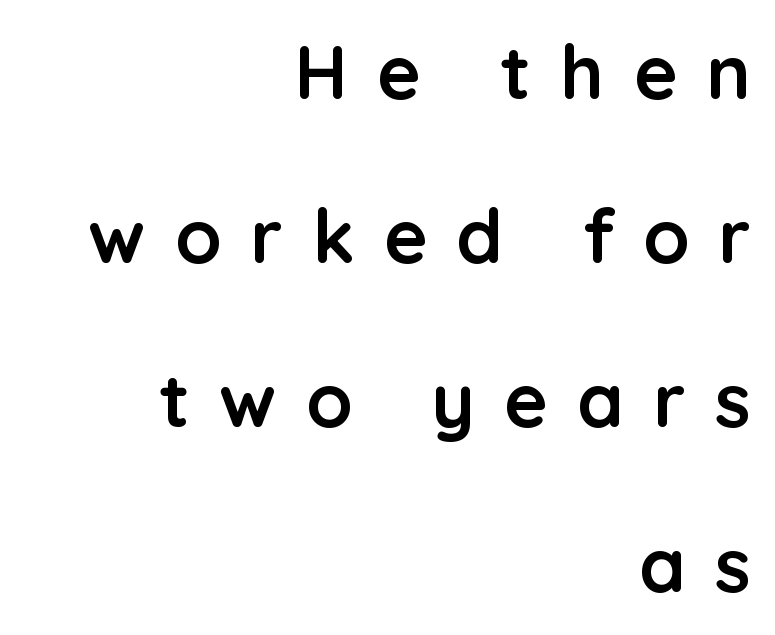
{"serif": "no", "italic": "no", "bold": "yes", "weight": "semibold", "width": "normal", "stroke_contrast": "low", "x_height": "medium", "monospaced": "no", "underline": "no", "align": "right", "line_spacing": "loose", "line_spacing_ratio": 2.19, "letter_spacing": "wide", "letter_spacing_em": 0.39, "glyph_px": 75}
